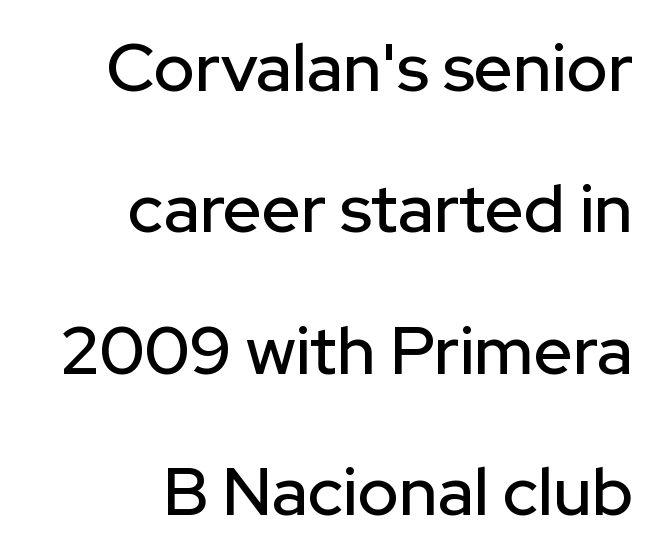
{"serif": "no", "italic": "no", "width": "normal", "stroke_contrast": "low", "x_height": "medium", "monospaced": "no", "underline": "no", "align": "right", "line_spacing": "loose", "line_spacing_ratio": 2.08, "letter_spacing": "normal", "letter_spacing_em": 0.0, "glyph_px": 68}
